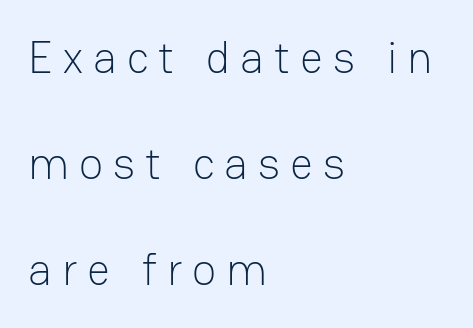
Q: Is the text bold? A: No.
Q: Is the text italic (slanted)? A: No, it is upright.
Q: Is the typeface a serif or a sans-serif typeface? A: Sans-serif.
Q: Is the text underlined? A: No.
Q: How is the paragraph aligned? A: Left-aligned.
Q: Is the spacing between letters normal or unusually wide? A: Unusually wide.
Q: Is the spacing between lines tight, normal or loose? A: Loose.
Q: Width (condensed, normal, or wide)? A: Normal.
Q: Stroke contrast? A: Low.
Q: x-height? A: Medium.
Q: Monospaced? A: No.
